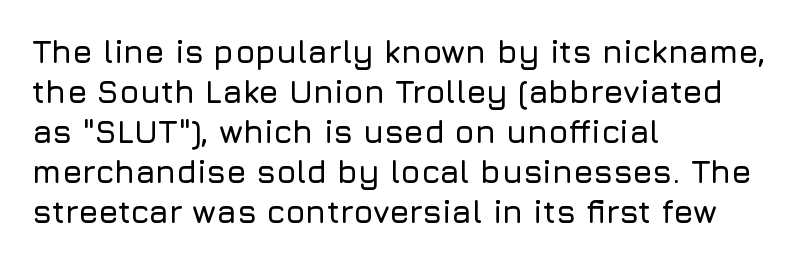
The image shows 32 px sans-serif type, upright; set left-aligned, normal line spacing (1.25x), normal letter spacing, not underlined; low stroke contrast and a medium x-height.
